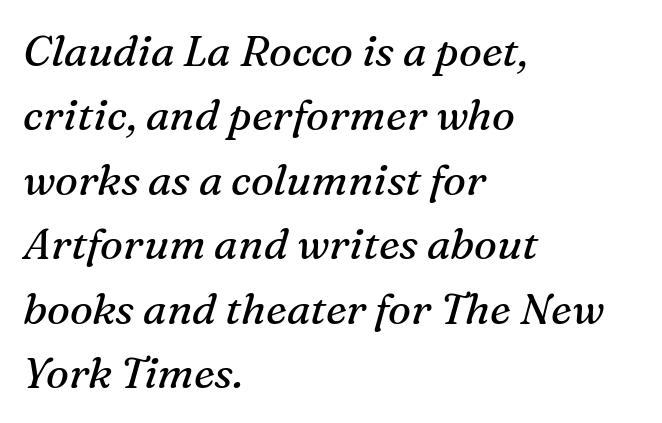
Q: Is the text bold? A: No.
Q: Is the text italic (slanted)? A: Yes, it leans right by about 16 degrees.
Q: Is the typeface a serif or a sans-serif typeface? A: Serif.
Q: Is the text underlined? A: No.
Q: How is the paragraph aligned? A: Left-aligned.
Q: Is the spacing between letters normal or unusually wide? A: Normal.
Q: Is the spacing between lines tight, normal or loose? A: Normal.
Q: Width (condensed, normal, or wide)? A: Normal.
Q: Stroke contrast? A: Medium.
Q: x-height? A: Medium.
Q: Monospaced? A: No.
